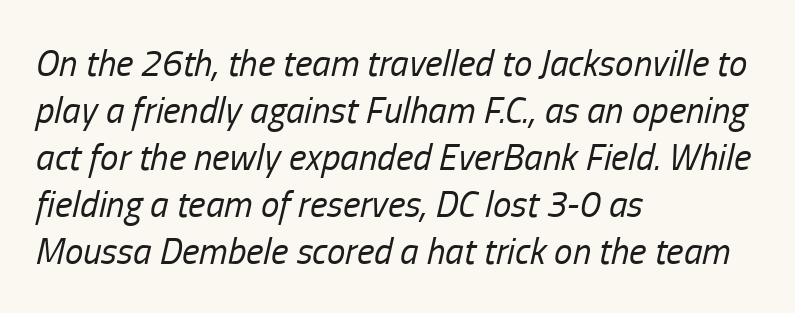
The image shows 37 px regular-weight, condensed type, italic (leaning right); set left-aligned, normal line spacing (1.27x), normal letter spacing, not underlined; low stroke contrast and a medium x-height.
